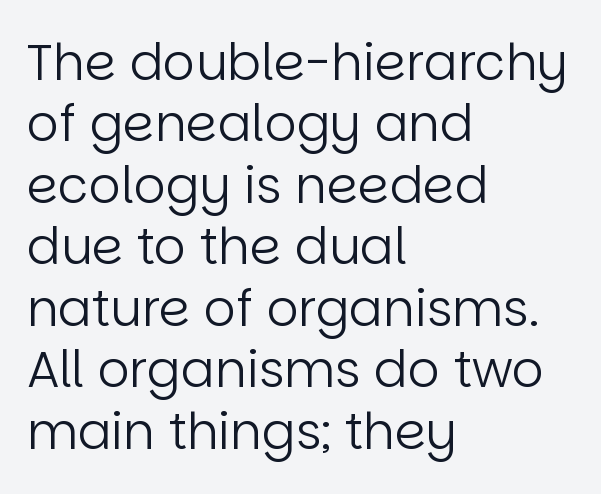
Q: Is the text bold? A: No.
Q: Is the text italic (slanted)? A: No, it is upright.
Q: Is the typeface a serif or a sans-serif typeface? A: Sans-serif.
Q: Is the text underlined? A: No.
Q: How is the paragraph aligned? A: Left-aligned.
Q: Is the spacing between letters normal or unusually wide? A: Normal.
Q: Width (condensed, normal, or wide)? A: Normal.
Q: Stroke contrast? A: Low.
Q: x-height? A: Large.
Q: Monospaced? A: No.
